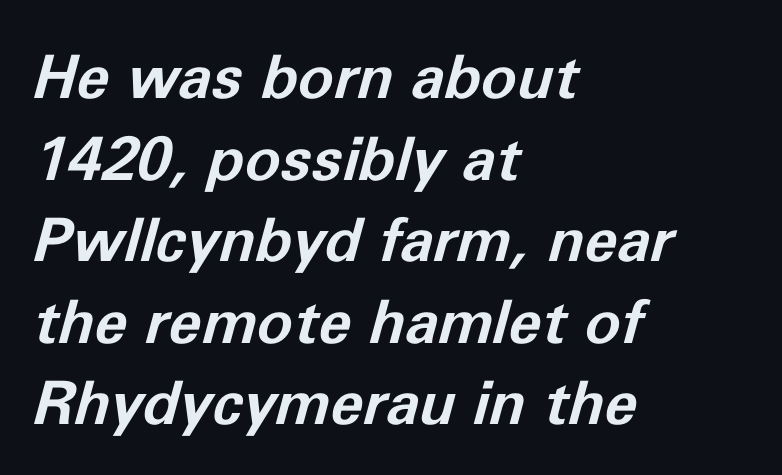
Q: Is the text bold? A: Yes.
Q: Is the text italic (slanted)? A: Yes, it leans right by about 11 degrees.
Q: Is the text underlined? A: No.
Q: How is the paragraph aligned? A: Left-aligned.
Q: Is the spacing between letters normal or unusually wide? A: Normal.
Q: Is the spacing between lines tight, normal or loose? A: Normal.
Q: Width (condensed, normal, or wide)? A: Normal.
Q: Stroke contrast? A: Low.
Q: x-height? A: Medium.
Q: Monospaced? A: No.
